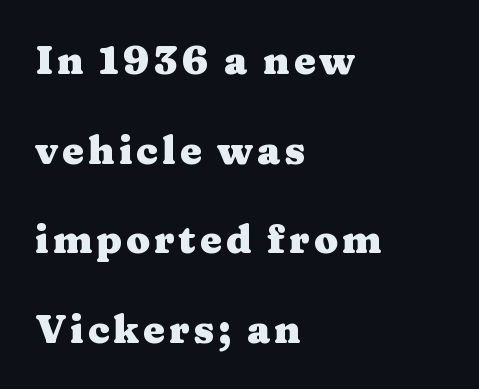
The image shows 39 px heavy, wide serif type, upright; set left-aligned, loose line spacing (2.3x), not underlined; medium stroke contrast and a medium x-height.
